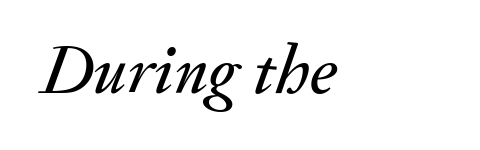
Q: Is the text italic (slanted)? A: Yes, it leans right by about 20 degrees.
Q: Is the text underlined? A: No.
Q: How is the paragraph aligned? A: Left-aligned.
Q: Is the spacing between letters normal or unusually wide? A: Normal.
Q: Width (condensed, normal, or wide)? A: Normal.
Q: Stroke contrast? A: Medium.
Q: x-height? A: Small.
Q: Monospaced? A: No.
